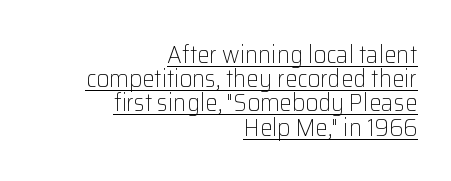
The image shows 25 px text type, upright; set right-aligned, tight line spacing (0.97x), normal letter spacing, underlined.
